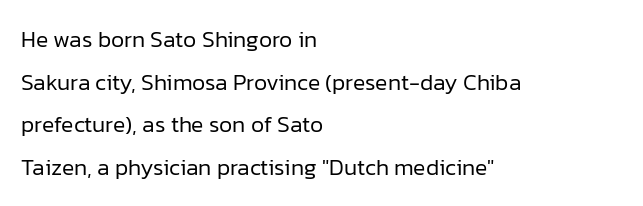
Q: Is the text bold? A: No.
Q: Is the text italic (slanted)? A: No, it is upright.
Q: Is the text underlined? A: No.
Q: How is the paragraph aligned? A: Left-aligned.
Q: Is the spacing between letters normal or unusually wide? A: Normal.
